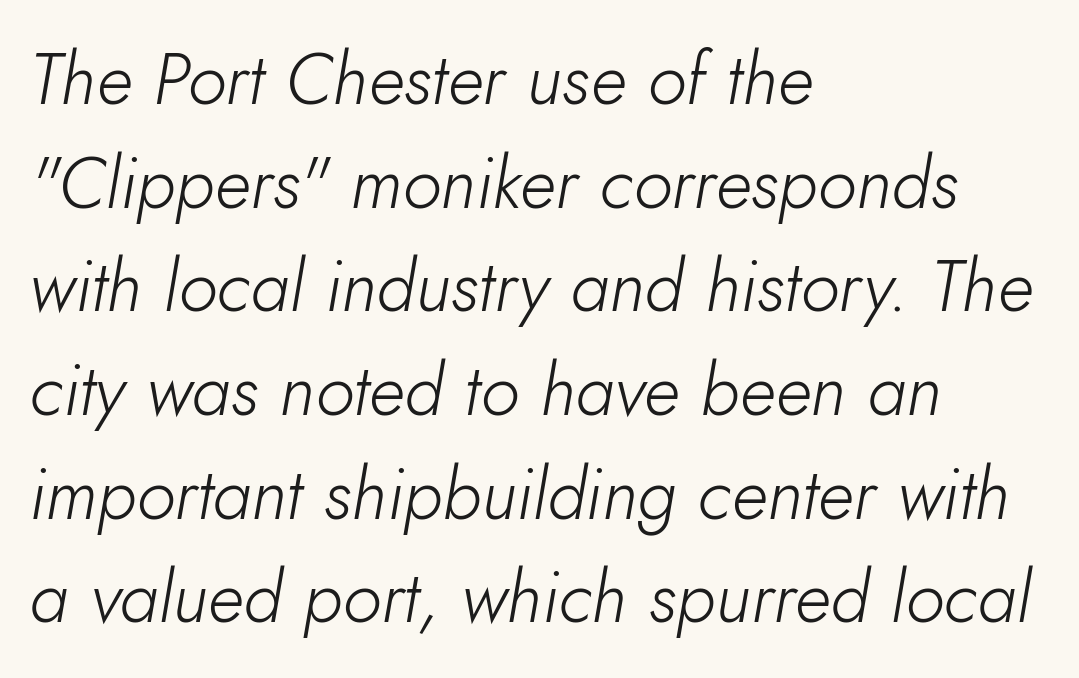
Q: Is the text bold? A: No.
Q: Is the text italic (slanted)? A: Yes, it leans right by about 10 degrees.
Q: Is the text underlined? A: No.
Q: How is the paragraph aligned? A: Left-aligned.
Q: Is the spacing between letters normal or unusually wide? A: Normal.
Q: Is the spacing between lines tight, normal or loose? A: Normal.
Q: Width (condensed, normal, or wide)? A: Normal.
Q: Stroke contrast? A: Low.
Q: x-height? A: Small.
Q: Monospaced? A: No.
